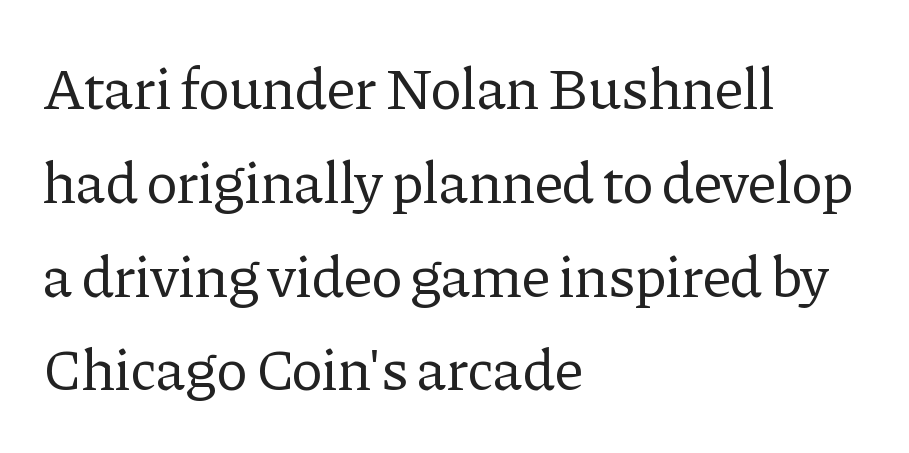
{"serif": "yes", "italic": "no", "bold": "no", "weight": "regular", "width": "normal", "stroke_contrast": "low", "x_height": "medium", "monospaced": "no", "underline": "no", "align": "left", "line_spacing": "normal", "line_spacing_ratio": 1.59, "letter_spacing": "normal", "letter_spacing_em": 0.0, "glyph_px": 59}
